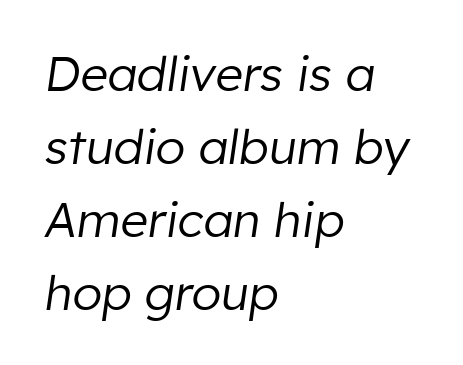
This block has exactly the height ordinary leading produces. The gaps between neighbouring characters are ordinary and unremarkable. The rendering applies a slant to the glyphs. All the whitespace from short lines collects on the right. These lines are rendered in a variable-pitch font. Letters rest on an invisible, unmarked baseline.
